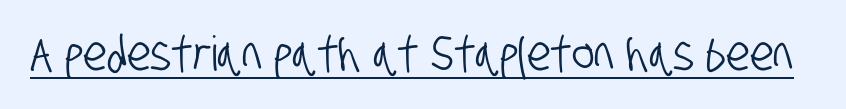
There is no visible air inserted between adjacent glyphs. Varying glyph widths throughout — classic text-font behaviour. The passage shown is typeset with a sans-serif family. A baseline rule has been typeset under these characters.
